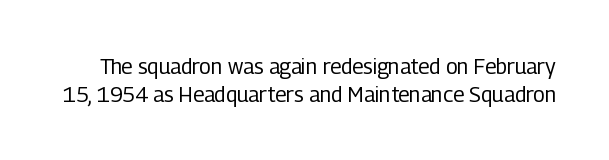
Q: Is the text bold? A: No.
Q: Is the text italic (slanted)? A: No, it is upright.
Q: Is the text underlined? A: No.
Q: Is the spacing between letters normal or unusually wide? A: Normal.
Q: Is the spacing between lines tight, normal or loose? A: Normal.
